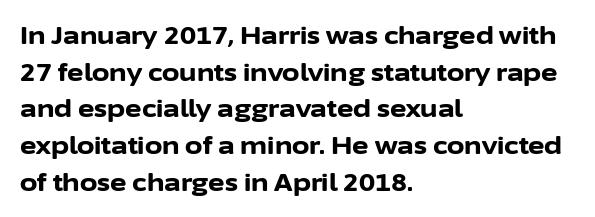
Compared with an ordinary text face, these strokes are far heavier — a full bold. Tall strokes in this sample are plumb rather than angled. Reading down the block, your eye returns to a fixed left position each line. The space directly below the letters is spotless. Leading matches the norm, producing a regular column. The type is set solid horizontally, with unmodified tracking.
